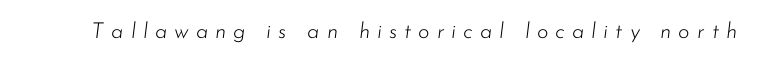
Style check: oblique. Nothing heavy about these letters — not bold at all. Look at the tracking — it's clearly loosened, letters drifting apart. The passage shown is not underscored anywhere.
